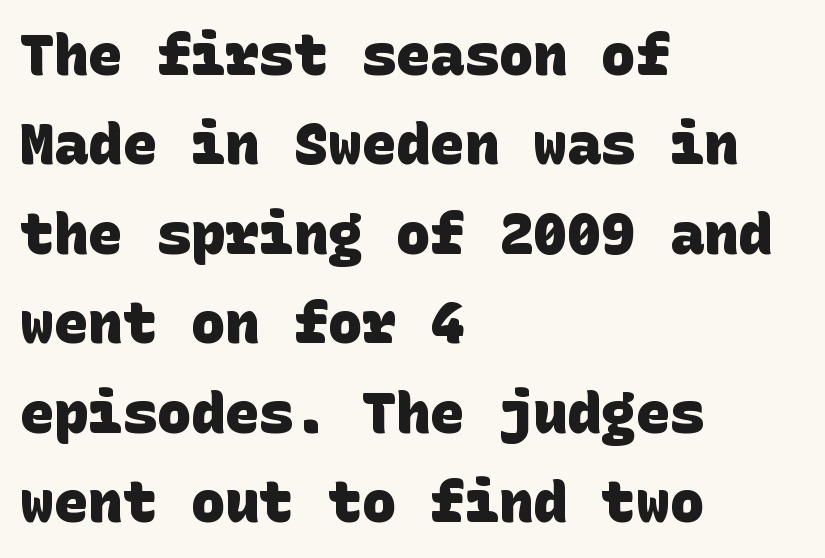
{"serif": "no", "bold": "yes", "weight": "heavy", "width": "normal", "stroke_contrast": "low", "x_height": "large", "underline": "no", "align": "left", "line_spacing": "normal", "line_spacing_ratio": 1.57, "letter_spacing": "normal", "letter_spacing_em": 0.0, "glyph_px": 57}
